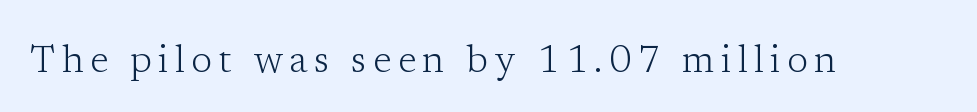
Q: Is the text bold? A: No.
Q: Is the text italic (slanted)? A: No, it is upright.
Q: Is the typeface a serif or a sans-serif typeface? A: Serif.
Q: Is the text underlined? A: No.
Q: Width (condensed, normal, or wide)? A: Normal.
Q: Stroke contrast? A: Low.
Q: x-height? A: Medium.
Q: Monospaced? A: No.
